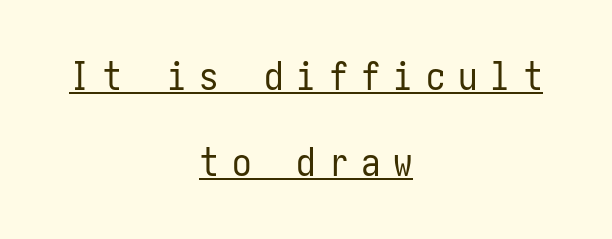
Q: Is the text bold? A: No.
Q: Is the text italic (slanted)? A: No, it is upright.
Q: Is the typeface a serif or a sans-serif typeface? A: Sans-serif.
Q: Is the text underlined? A: Yes.
Q: How is the paragraph aligned? A: Centered.
Q: Is the spacing between letters normal or unusually wide? A: Unusually wide.
Q: Is the spacing between lines tight, normal or loose? A: Loose.
Q: Width (condensed, normal, or wide)? A: Condensed.
Q: Stroke contrast? A: Low.
Q: x-height? A: Medium.
